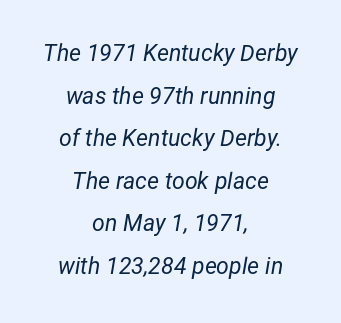
Default kerning and tracking; the words read as compact shapes. The strip under each line holds only bare page. Slanted lettering throughout. Line starts and ends both wander, symmetrically. Caption: face not bold, strokes unweighted.
